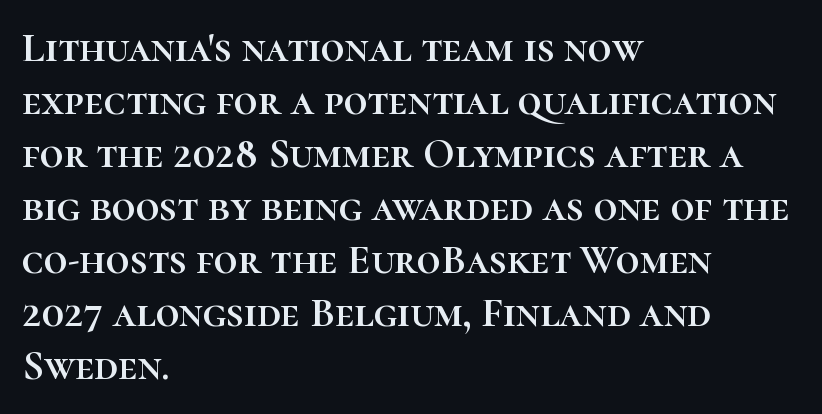
Q: Is the text italic (slanted)? A: No, it is upright.
Q: Is the text underlined? A: No.
Q: How is the paragraph aligned? A: Left-aligned.
Q: Is the spacing between letters normal or unusually wide? A: Normal.
Q: Is the spacing between lines tight, normal or loose? A: Normal.
Q: Width (condensed, normal, or wide)? A: Normal.
Q: Stroke contrast? A: High.
Q: x-height? A: Medium.
Q: Monospaced? A: No.
